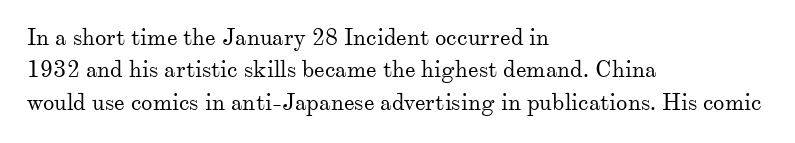
Q: Is the text bold? A: No.
Q: Is the text italic (slanted)? A: No, it is upright.
Q: Is the text underlined? A: No.
Q: How is the paragraph aligned? A: Left-aligned.
Q: Is the spacing between letters normal or unusually wide? A: Normal.
Q: Is the spacing between lines tight, normal or loose? A: Normal.
